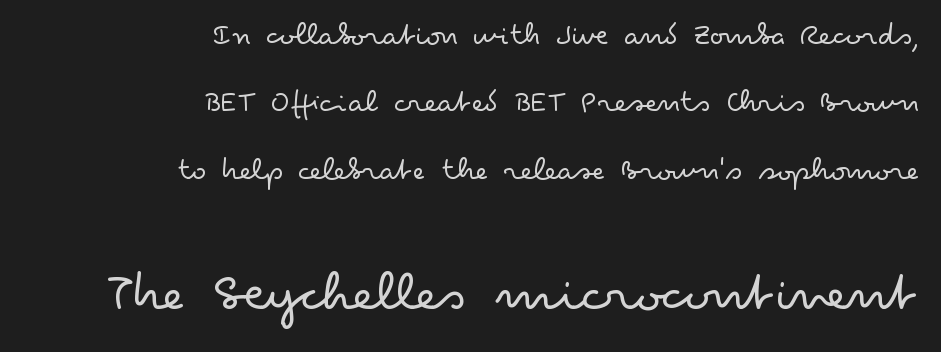
The image shows 58 px light, wide sans-serif type, upright; set right-aligned, loose line spacing (2.04x), normal letter spacing, not underlined; the second (bottom) block is 1.76x larger; low stroke contrast and a small x-height.
